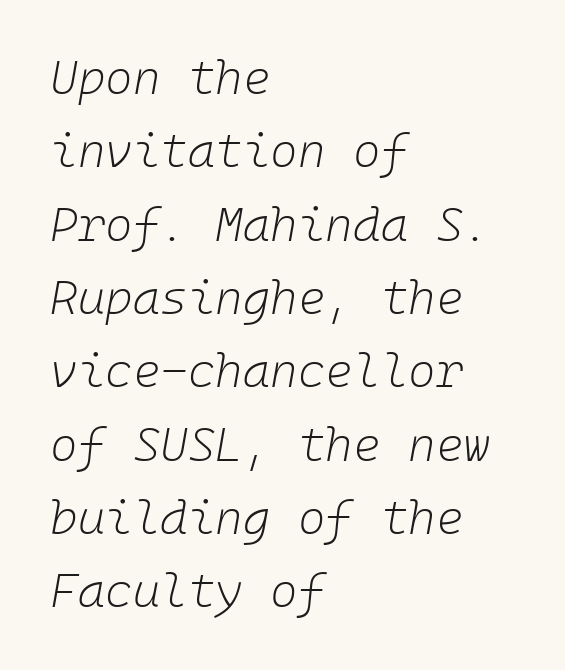
Look at the tracking — it's just the regular setting, nothing added. Glance below the letters and you will spot only blank space. Designer's note — italics engaged. The compositor pushed each line to the left boundary. No extra ink here — the face is not bold. Leading: standard.
